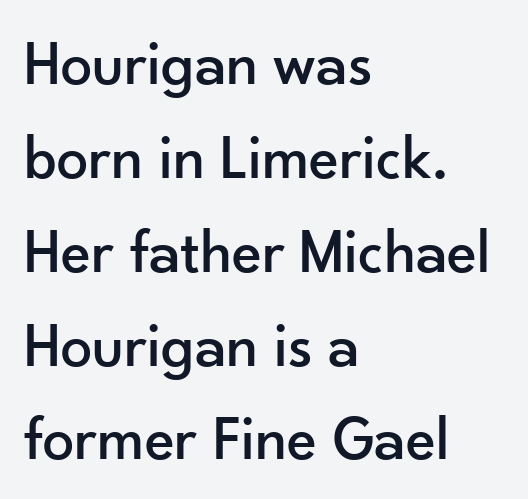
Proportional: the letters do not fall into vertical columns. Characters remain perfectly vertical along every line. Nope, no serifs anywhere on these letters. The passage shown is not underscored anywhere. Look at the tracking — it's just the regular setting, nothing added.
